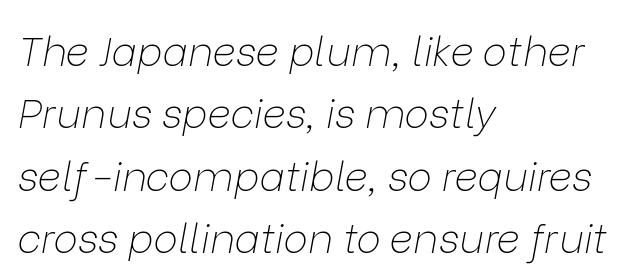
Q: Is the text bold? A: No.
Q: Is the text italic (slanted)? A: Yes, it leans right by about 9 degrees.
Q: Is the text underlined? A: No.
Q: How is the paragraph aligned? A: Left-aligned.
Q: Is the spacing between letters normal or unusually wide? A: Normal.
Q: Is the spacing between lines tight, normal or loose? A: Normal.
Q: Width (condensed, normal, or wide)? A: Normal.
Q: Stroke contrast? A: Low.
Q: x-height? A: Medium.
Q: Monospaced? A: No.
